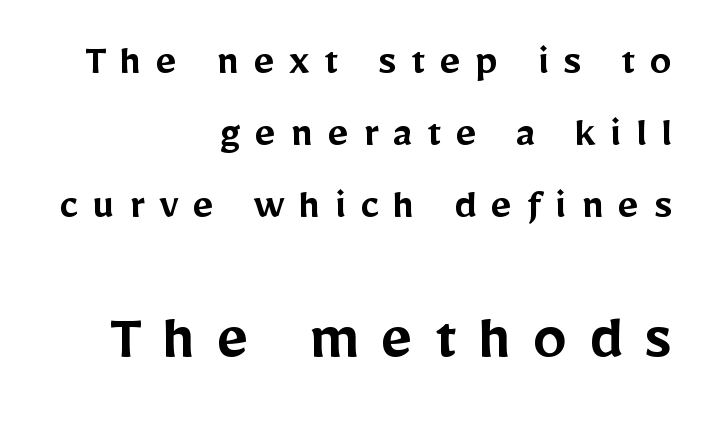
{"serif": "no", "italic": "no", "bold": "semi", "weight": "semibold", "width": "normal", "stroke_contrast": "low", "x_height": "medium", "monospaced": "no", "underline": "no", "align": "right", "line_spacing": "normal", "line_spacing_ratio": 1.6, "letter_spacing": "wide", "letter_spacing_em": 0.32, "larger_block": "second", "size_ratio": 1.51, "glyph_px": 68}
